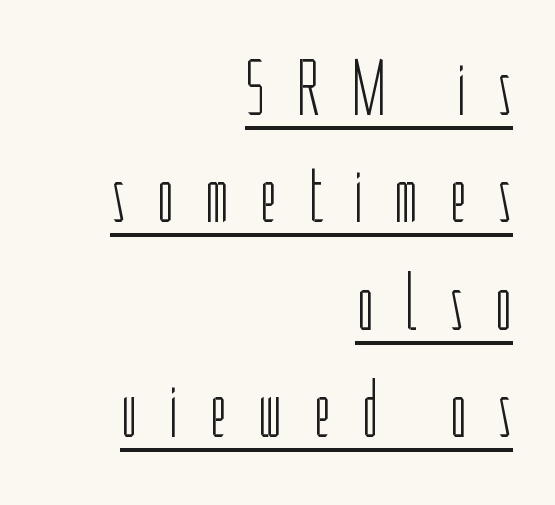
Bold? No — there's no thickening of the strokes. The letters stand upright; this is a roman face. The line texture is sparse and dotted thanks to wide tracking. Casual observation: everything's shoved over to the right. Vertical spacing — default.
